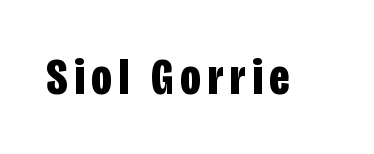
Notice how the stems are strictly vertical — no italics here. Think of a printed novel: that variable character pitch is what you see here. The text was rendered using a sans face with plain stroke endings. Weight check: bold — yes, fully. Has an underline been added? It has not.
